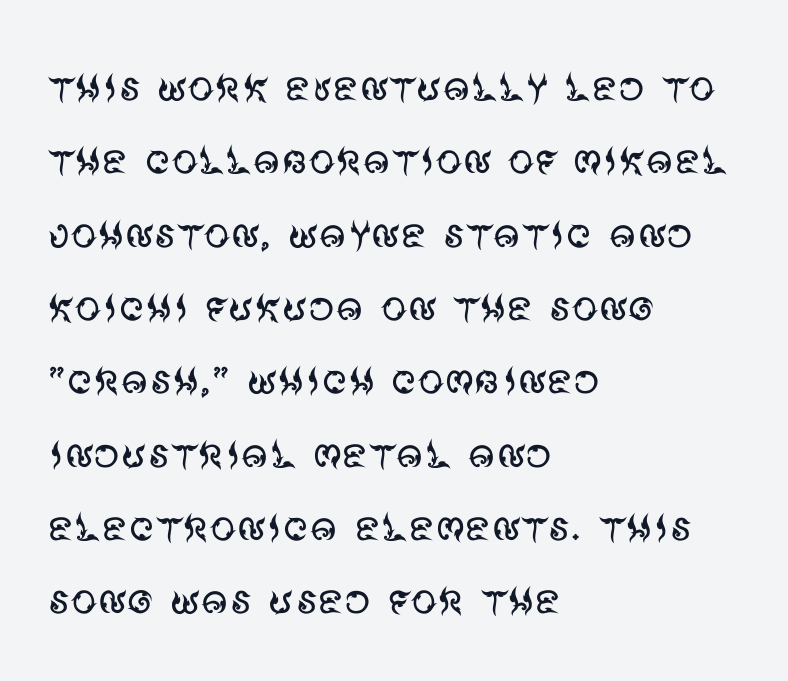
The image shows 52 px regular-weight sans-serif type, upright; set left-aligned, normal line spacing (1.41x), normal letter spacing, not underlined; medium stroke contrast and a large x-height.
